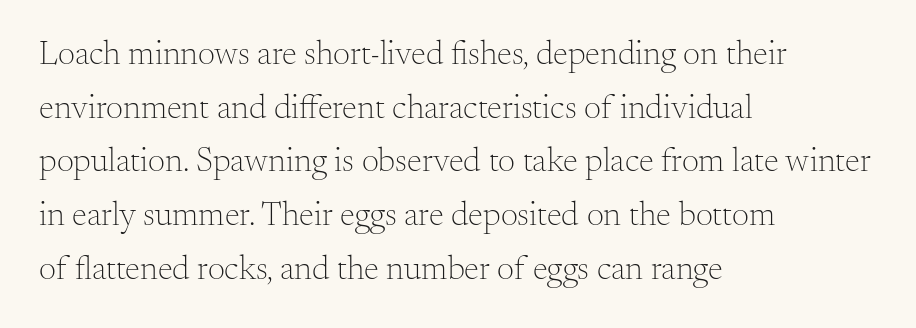
{"serif": "yes", "italic": "no", "bold": "no", "weight": "light", "width": "normal", "stroke_contrast": "medium", "x_height": "small", "monospaced": "no", "underline": "no", "align": "left", "line_spacing": "normal", "line_spacing_ratio": 1.58, "letter_spacing": "normal", "letter_spacing_em": 0.0, "glyph_px": 34}
